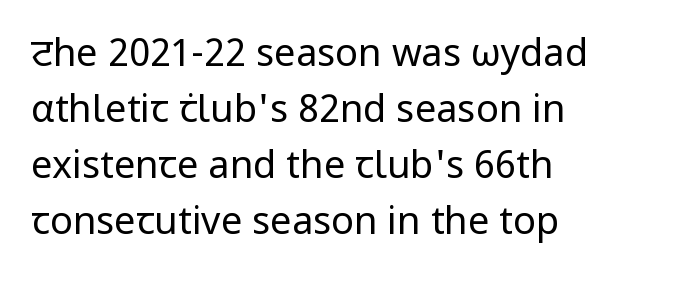
{"serif": "no", "italic": "no", "bold": "no", "weight": "regular", "width": "normal", "stroke_contrast": "low", "x_height": "medium", "monospaced": "no", "underline": "no", "align": "left", "line_spacing": "normal", "line_spacing_ratio": 1.47, "letter_spacing": "normal", "letter_spacing_em": 0.0, "glyph_px": 38}
